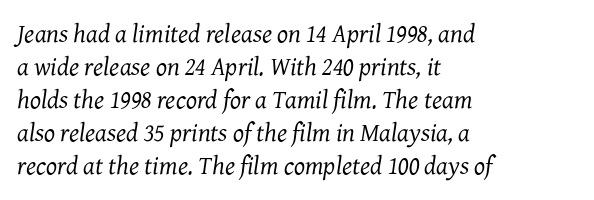
{"italic": "yes", "lean": "right", "slant_degrees": 7, "bold": "no", "underline": "no", "align": "left", "line_spacing": "normal", "line_spacing_ratio": 1.27, "letter_spacing": "normal", "letter_spacing_em": 0.0, "glyph_px": 26}
